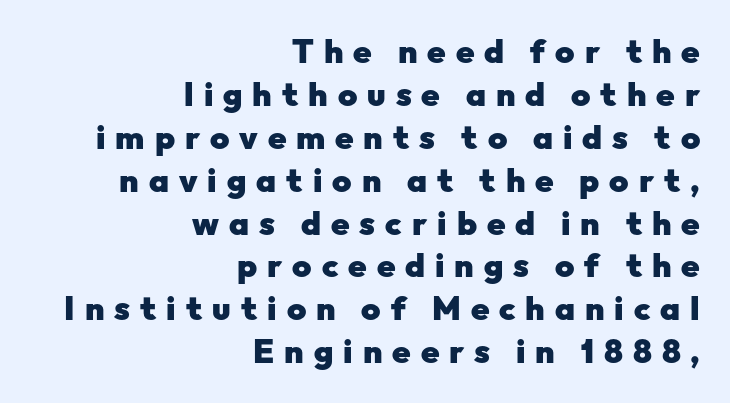
Q: Is the text bold? A: Yes.
Q: Is the text italic (slanted)? A: No, it is upright.
Q: Is the typeface a serif or a sans-serif typeface? A: Sans-serif.
Q: Is the text underlined? A: No.
Q: How is the paragraph aligned? A: Right-aligned.
Q: Is the spacing between letters normal or unusually wide? A: Unusually wide.
Q: Is the spacing between lines tight, normal or loose? A: Normal.
Q: Width (condensed, normal, or wide)? A: Normal.
Q: Stroke contrast? A: Low.
Q: x-height? A: Medium.
Q: Monospaced? A: No.
